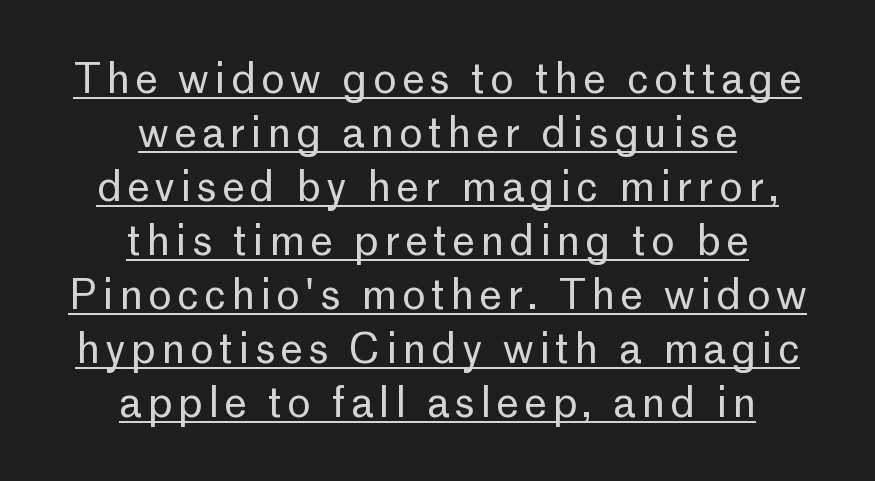
Q: Is the text bold? A: No.
Q: Is the text italic (slanted)? A: No, it is upright.
Q: Is the typeface a serif or a sans-serif typeface? A: Sans-serif.
Q: Is the text underlined? A: Yes.
Q: How is the paragraph aligned? A: Centered.
Q: Is the spacing between lines tight, normal or loose? A: Normal.
Q: Width (condensed, normal, or wide)? A: Normal.
Q: Stroke contrast? A: Low.
Q: x-height? A: Medium.
Q: Monospaced? A: No.
